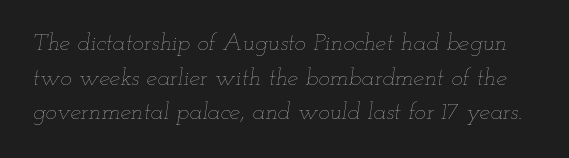
Q: Is the text bold? A: No.
Q: Is the text italic (slanted)? A: Yes, it leans right by about 12 degrees.
Q: Is the text underlined? A: No.
Q: Is the spacing between letters normal or unusually wide? A: Normal.
Q: Is the spacing between lines tight, normal or loose? A: Normal.
